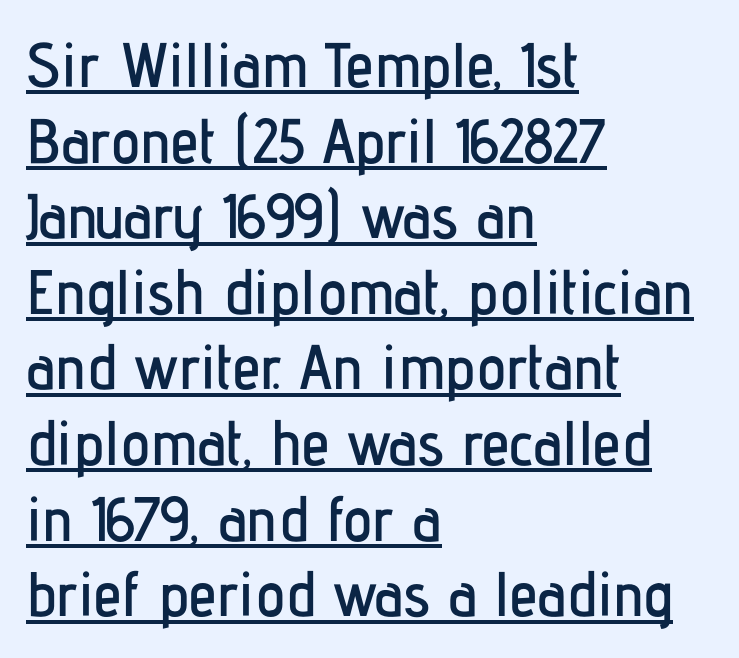
Leftover space on each line is placed entirely after the last word. Letterform terminals end flat and unadorned throughout the passage. Each line of the rendering has a horizontal stroke beneath the glyphs. The passage shown is typed in a proportional face where columns would drift.
